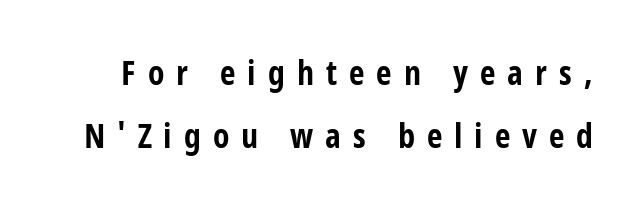
A typesetter would mark this as roman, not italic. Serif or sans? Sans — the stroke terminals are bare. Does the weight exceed regular? Yes, all the way to bold. Beneath every word, the page is bare. This sample has the flowing, uneven cadence of proportional lettering.
